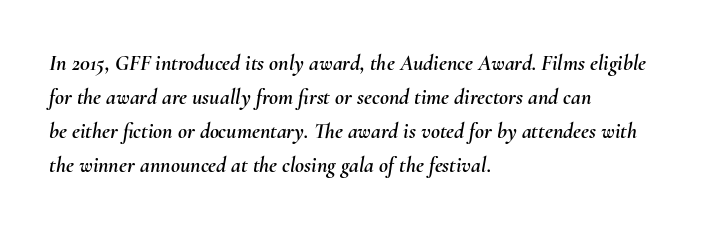
{"italic": "yes", "lean": "right", "slant_degrees": 10, "underline": "no", "align": "left", "line_spacing": "normal", "line_spacing_ratio": 1.54, "letter_spacing": "normal", "letter_spacing_em": 0.0, "glyph_px": 22}
